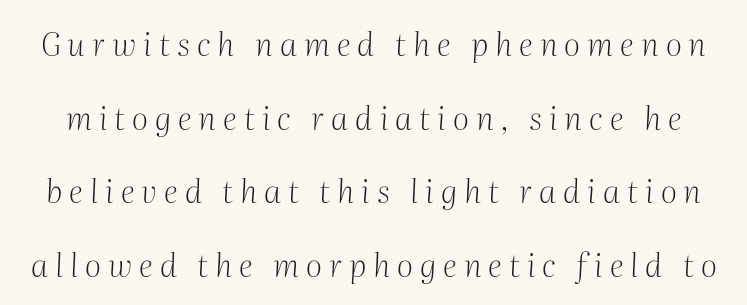
Q: Is the text bold? A: No.
Q: Is the text italic (slanted)? A: Yes, it leans right by about 2 degrees.
Q: Is the typeface a serif or a sans-serif typeface? A: Serif.
Q: Is the text underlined? A: No.
Q: Is the spacing between letters normal or unusually wide? A: Unusually wide.
Q: Is the spacing between lines tight, normal or loose? A: Loose.
Q: Width (condensed, normal, or wide)? A: Normal.
Q: Stroke contrast? A: Medium.
Q: x-height? A: Medium.
Q: Monospaced? A: No.
